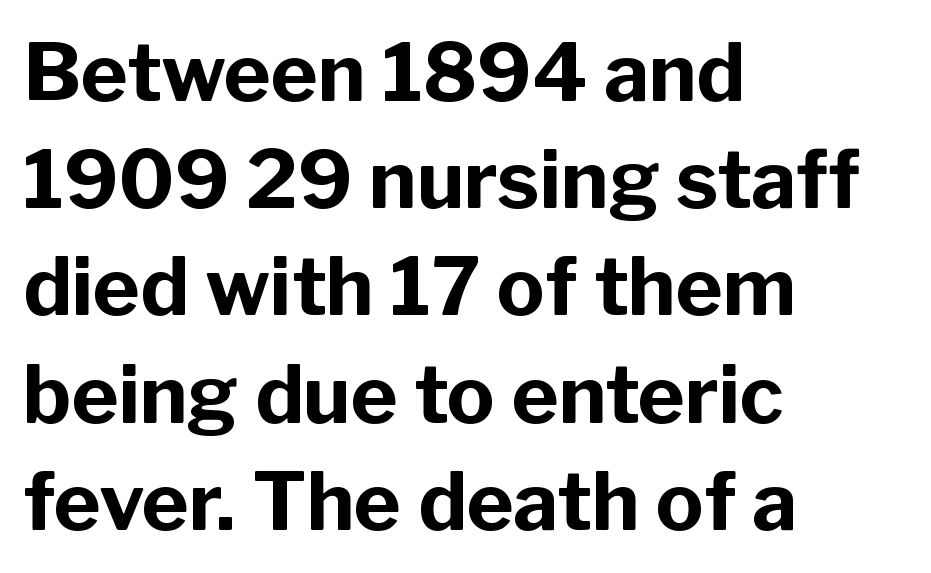
Q: Is the text bold? A: Yes.
Q: Is the text italic (slanted)? A: No, it is upright.
Q: Is the typeface a serif or a sans-serif typeface? A: Sans-serif.
Q: Is the text underlined? A: No.
Q: How is the paragraph aligned? A: Left-aligned.
Q: Is the spacing between letters normal or unusually wide? A: Normal.
Q: Is the spacing between lines tight, normal or loose? A: Normal.
Q: Width (condensed, normal, or wide)? A: Normal.
Q: Stroke contrast? A: Low.
Q: x-height? A: Medium.
Q: Monospaced? A: No.
